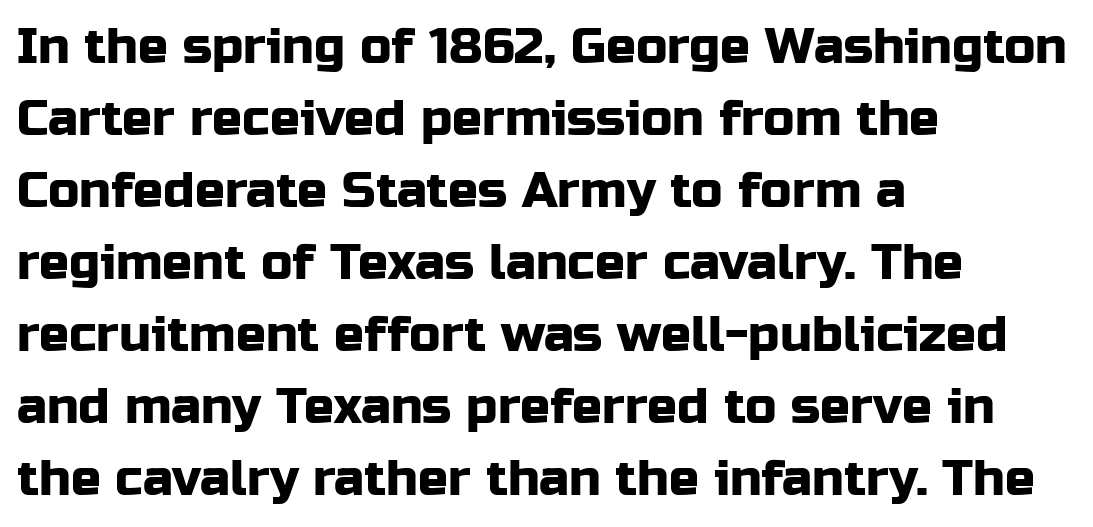
Q: Is the text italic (slanted)? A: No, it is upright.
Q: Is the typeface a serif or a sans-serif typeface? A: Sans-serif.
Q: Is the text underlined? A: No.
Q: How is the paragraph aligned? A: Left-aligned.
Q: Is the spacing between letters normal or unusually wide? A: Normal.
Q: Is the spacing between lines tight, normal or loose? A: Normal.
Q: Width (condensed, normal, or wide)? A: Normal.
Q: Stroke contrast? A: Low.
Q: x-height? A: Medium.
Q: Monospaced? A: No.
